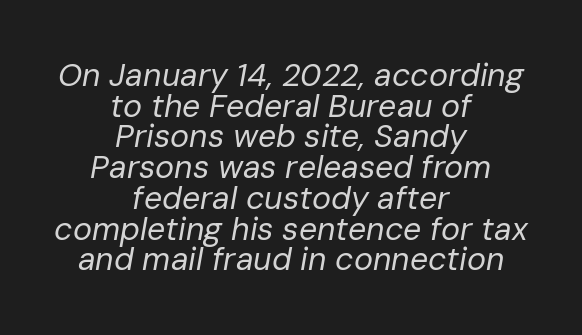
Each stroke keeps to a modest, everyday thickness or less. In terms of posture, this sample is oblique. These lines huddle together more closely than default settings would place them. The area under the type is left untouched.
